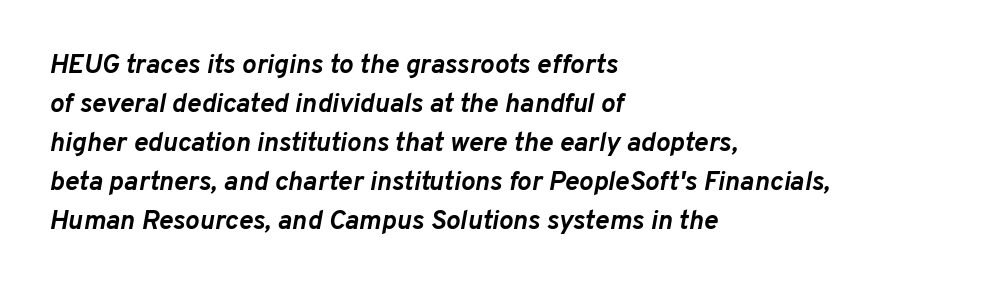
{"italic": "yes", "lean": "right", "slant_degrees": 10, "bold": "yes", "underline": "no", "align": "left", "line_spacing": "normal", "line_spacing_ratio": 1.44, "letter_spacing": "normal", "letter_spacing_em": 0.0, "glyph_px": 27}
